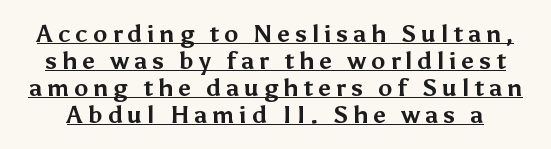
Pretty heavy lettering here — definitely bold. Upright lettering throughout. The sample's only ornament is a line tracing under the words. How are the letters spaced? Widely, with obvious added tracking. Horizontal bands of white between lines are thin slivers.
